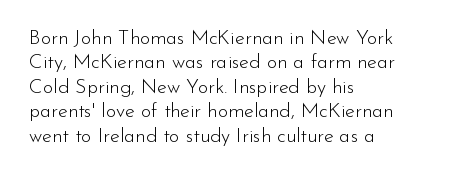
{"italic": "no", "bold": "no", "underline": "no", "align": "left", "line_spacing_ratio": 1.22, "letter_spacing": "normal", "letter_spacing_em": 0.0, "glyph_px": 20}
